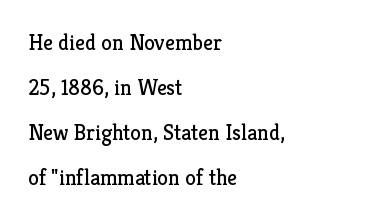
This rendering uses left alignment, leaving the right contour irregular. Tall strokes in this sample are plumb rather than angled. Standard letterfit; no display-style spreading of the glyphs. The leading is generous, giving the passage an open texture. This rendering features lettering with no underline.
